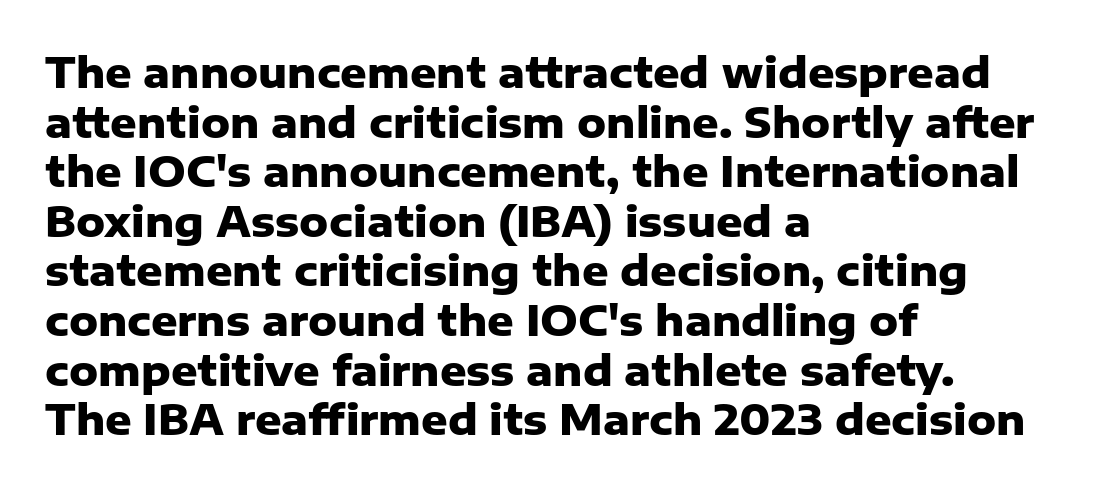
{"serif": "no", "italic": "no", "bold": "yes", "weight": "heavy", "width": "normal", "stroke_contrast": "low", "x_height": "medium", "monospaced": "no", "underline": "no", "align": "left", "line_spacing_ratio": 1.21, "letter_spacing": "normal", "letter_spacing_em": 0.0, "glyph_px": 41}
